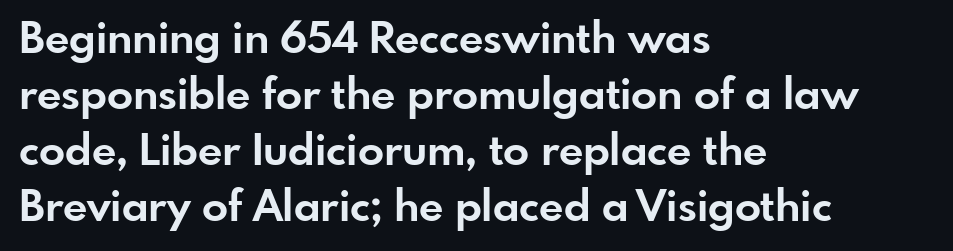
Where is the straight margin? On the left. A clean baseline with only descenders dipping below it. Typographic density is high because the face is bold. The letters stand upright; this is a roman face. The horizontal fit of the characters is conventional and even. Typographically, this falls in the sans-serif category.
